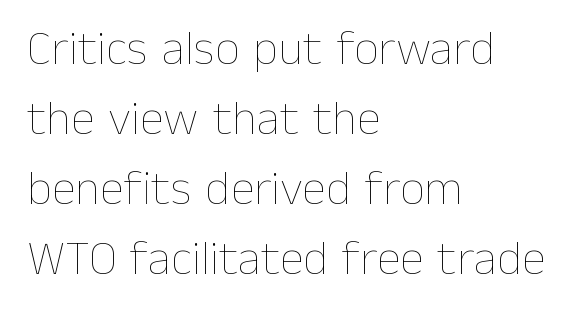
{"italic": "no", "bold": "no", "weight": "thin", "width": "normal", "stroke_contrast": "low", "x_height": "medium", "monospaced": "no", "underline": "no", "align": "left", "line_spacing": "normal", "line_spacing_ratio": 1.43, "letter_spacing": "normal", "letter_spacing_em": 0.0, "glyph_px": 49}
